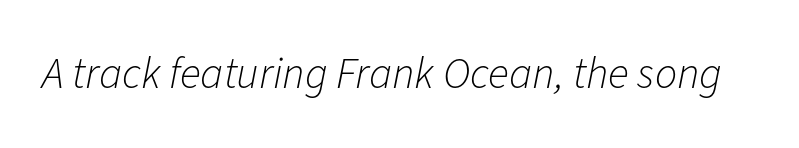
Q: Is the text bold? A: No.
Q: Is the text italic (slanted)? A: Yes, it leans right by about 11 degrees.
Q: Is the text underlined? A: No.
Q: Is the spacing between letters normal or unusually wide? A: Normal.
Q: Width (condensed, normal, or wide)? A: Normal.
Q: Stroke contrast? A: Low.
Q: x-height? A: Medium.
Q: Monospaced? A: No.
